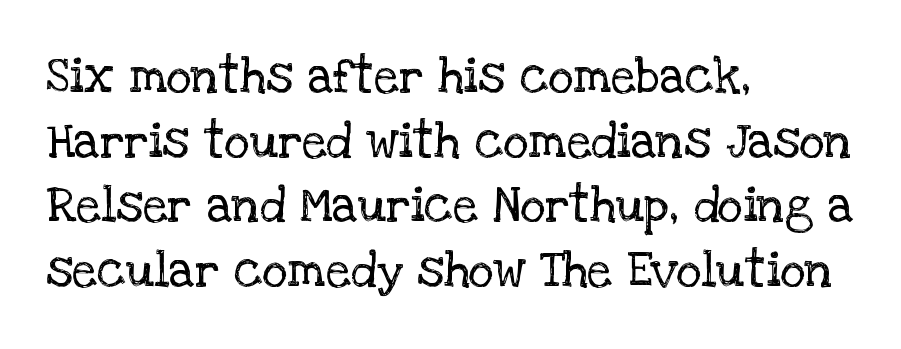
Each letter's strokes conclude with small projecting serifs. Type without underlining. A roman cut, with each character standing at attention. Words appear dense and cohesive because spacing is normal. The designer left line spacing at the default. The rag falls on the right side of this text block.
